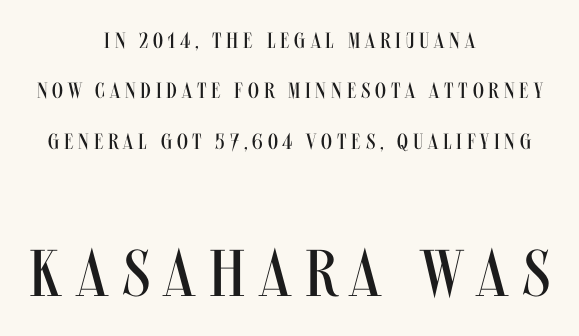
Q: Is the text bold? A: No.
Q: Is the text italic (slanted)? A: No, it is upright.
Q: Is the typeface a serif or a sans-serif typeface? A: Sans-serif.
Q: Is the text underlined? A: No.
Q: How is the paragraph aligned? A: Centered.
Q: Is the spacing between letters normal or unusually wide? A: Unusually wide.
Q: Is the spacing between lines tight, normal or loose? A: Loose.
Q: Which block of text is set in a larger size, the first (top) or the second (bottom)? A: The second (bottom) one.
Q: Width (condensed, normal, or wide)? A: Condensed.
Q: Stroke contrast? A: Medium.
Q: x-height? A: Large.
Q: Monospaced? A: No.
